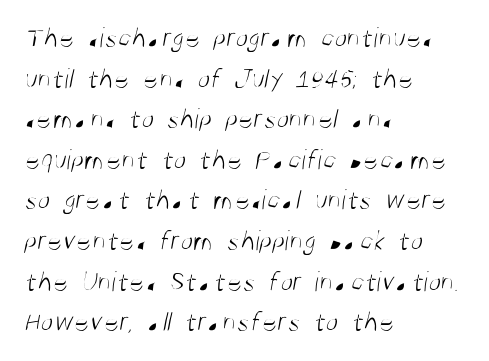
{"serif": "no", "bold": "no", "weight": "light", "width": "condensed", "stroke_contrast": "medium", "x_height": "large", "monospaced": "no", "underline": "no", "align": "left", "line_spacing": "normal", "line_spacing_ratio": 1.4, "letter_spacing": "normal", "letter_spacing_em": 0.0, "glyph_px": 29}
